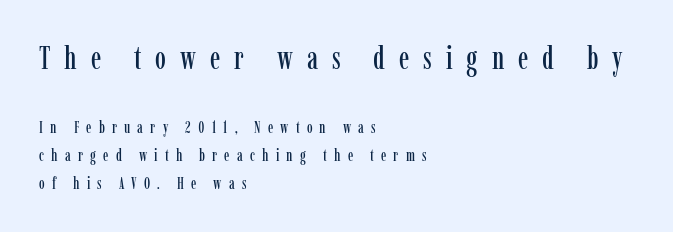
Q: Is the text italic (slanted)? A: No, it is upright.
Q: Is the typeface a serif or a sans-serif typeface? A: Serif.
Q: Is the text underlined? A: No.
Q: How is the paragraph aligned? A: Left-aligned.
Q: Is the spacing between letters normal or unusually wide? A: Unusually wide.
Q: Which block of text is set in a larger size, the first (top) or the second (bottom)? A: The first (top) one.
Q: Width (condensed, normal, or wide)? A: Condensed.
Q: Stroke contrast? A: Low.
Q: x-height? A: Medium.
Q: Monospaced? A: No.
